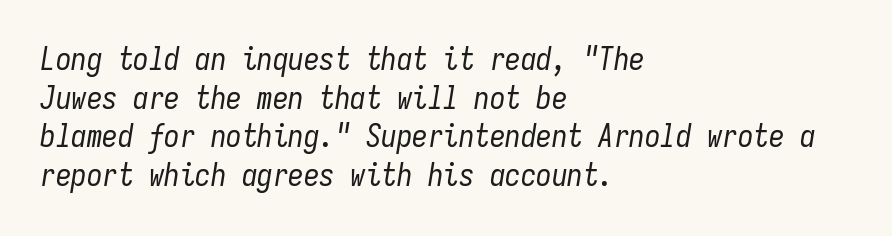
{"italic": "yes", "lean": "right", "slant_degrees": 9, "bold": "no", "weight": "regular", "width": "condensed", "stroke_contrast": "low", "x_height": "medium", "monospaced": "yes", "underline": "no", "align": "left", "line_spacing": "normal", "line_spacing_ratio": 1.25, "letter_spacing": "normal", "letter_spacing_em": 0.0, "glyph_px": 31}
